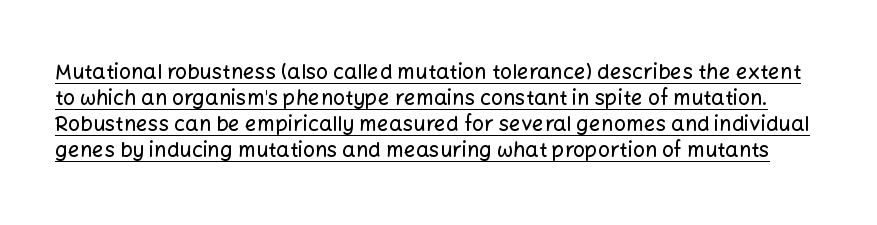
Q: Is the text italic (slanted)? A: No, it is upright.
Q: Is the text underlined? A: Yes.
Q: Is the spacing between letters normal or unusually wide? A: Normal.
